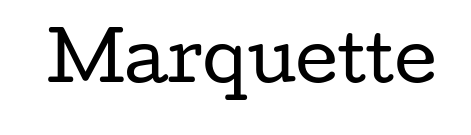
Q: Is the text bold? A: No.
Q: Is the text italic (slanted)? A: No, it is upright.
Q: Is the typeface a serif or a sans-serif typeface? A: Serif.
Q: Is the text underlined? A: No.
Q: Is the spacing between letters normal or unusually wide? A: Normal.
Q: Width (condensed, normal, or wide)? A: Wide.
Q: Stroke contrast? A: Low.
Q: x-height? A: Medium.
Q: Monospaced? A: No.
